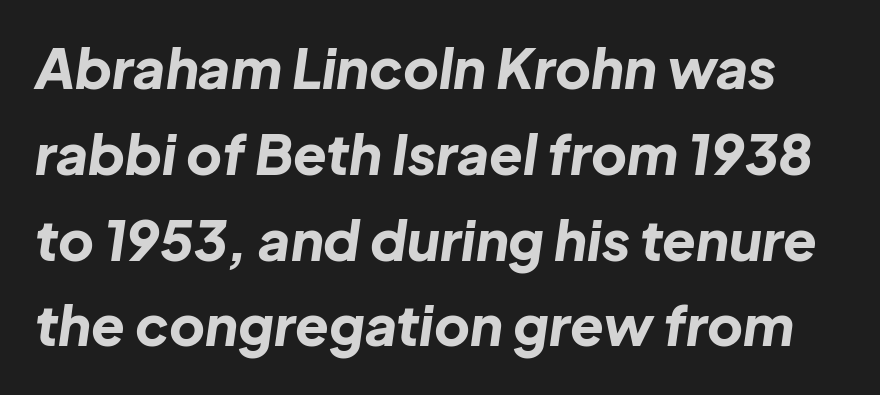
The passage shown is typed in a proportional face where columns would drift. The face used here is rendered with its standard letterfit. Is there much room between lines? A standard amount, neither cramped nor airy. Style check: oblique.
